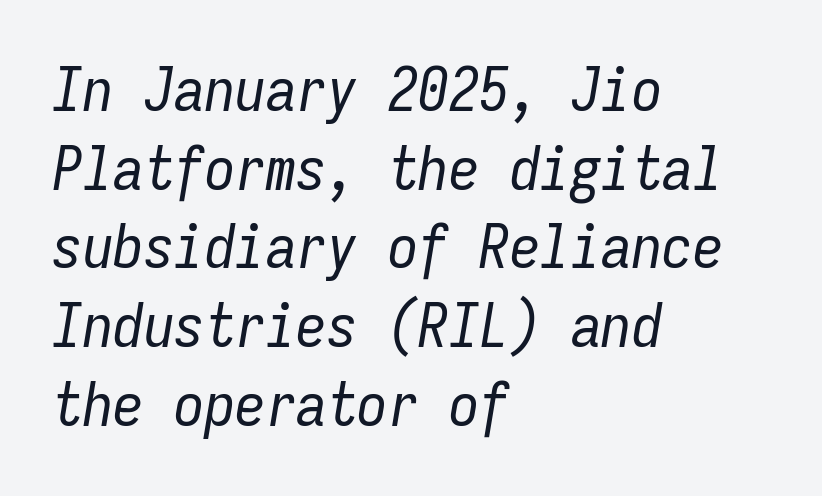
The image shows 61 px regular-weight, condensed type, italic (leaning right), monospaced; set left-aligned, normal line spacing (1.29x), normal letter spacing, not underlined; low stroke contrast and a medium x-height.
